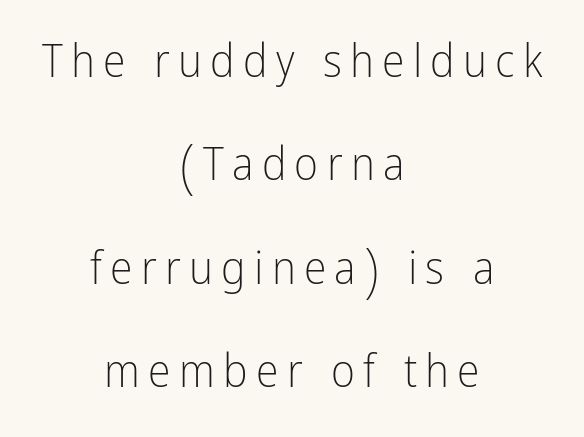
The image shows 46 px light, condensed sans-serif type, upright; set centered, loose line spacing (2.25x), not underlined; low stroke contrast and a medium x-height.
